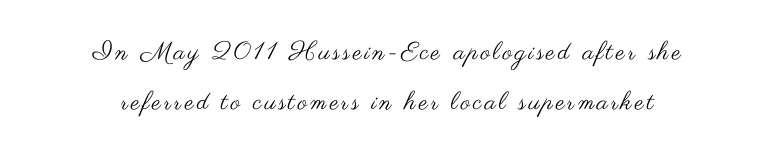
Q: Is the text bold? A: No.
Q: Is the text italic (slanted)? A: Yes.
Q: Is the text underlined? A: No.
Q: How is the paragraph aligned? A: Centered.
Q: Is the spacing between lines tight, normal or loose? A: Loose.
